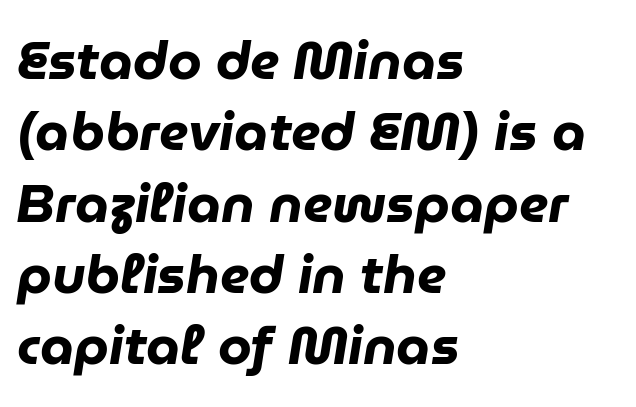
The image shows 54 px heavy type, italic (leaning right); set left-aligned, normal line spacing (1.32x), normal letter spacing, not underlined; low stroke contrast and a medium x-height.
